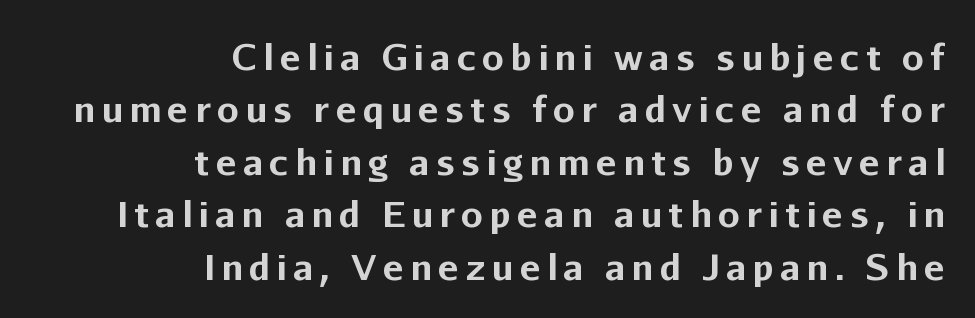
Designer's note — italics off, roman on. The paragraph shown leans on its right margin. The baseline area is clear. This is sans-serif lettering, the kind often seen on screens and signage. A full-strength bold gives these letters their thick strokes. A typesetter would call this proportional, since set widths differ per character.
